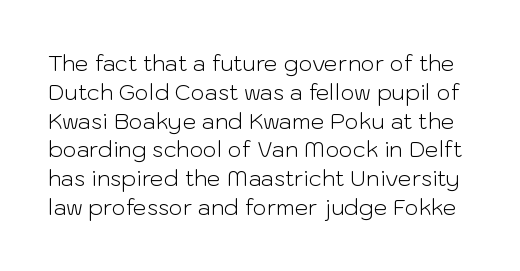
Q: Is the text bold? A: No.
Q: Is the text italic (slanted)? A: No, it is upright.
Q: Is the text underlined? A: No.
Q: Is the spacing between letters normal or unusually wide? A: Normal.
Q: Is the spacing between lines tight, normal or loose? A: Normal.
